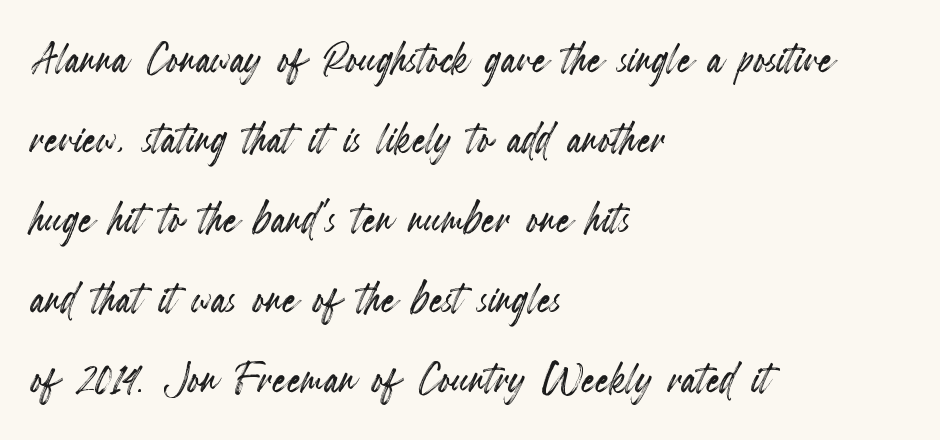
Q: Is the text italic (slanted)? A: Yes.
Q: Is the text underlined? A: No.
Q: How is the paragraph aligned? A: Left-aligned.
Q: Is the spacing between letters normal or unusually wide? A: Normal.
Q: Is the spacing between lines tight, normal or loose? A: Normal.
Q: Width (condensed, normal, or wide)? A: Condensed.
Q: x-height? A: Small.
Q: Monospaced? A: No.
